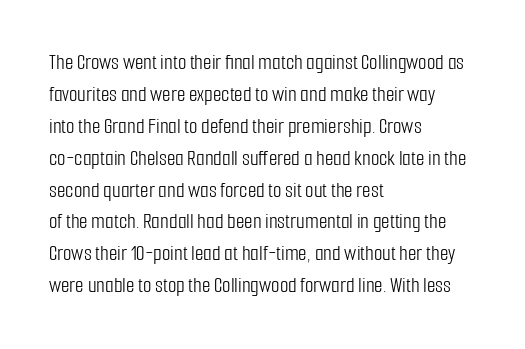
{"italic": "no", "bold": "no", "underline": "no", "align": "left", "line_spacing": "normal", "line_spacing_ratio": 1.45, "letter_spacing": "normal", "letter_spacing_em": 0.0, "glyph_px": 22}
